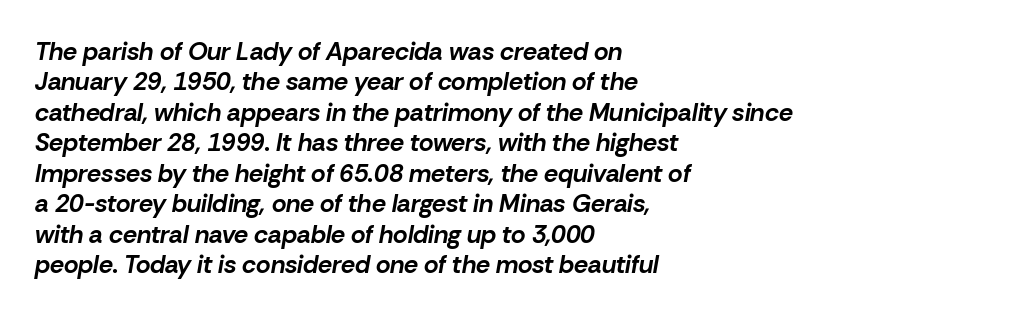
The image shows 25 px bold type, italic (leaning right); set left-aligned, line spacing 1.22x, normal letter spacing, not underlined.
